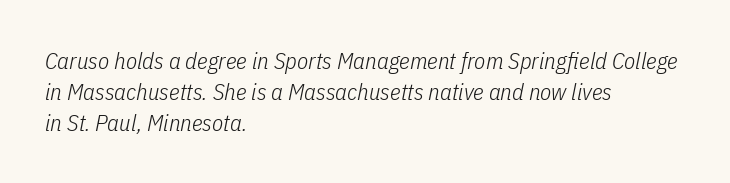
The image shows 23 px text type, italic (leaning right); set left-aligned, normal line spacing (1.34x), normal letter spacing, not underlined.
